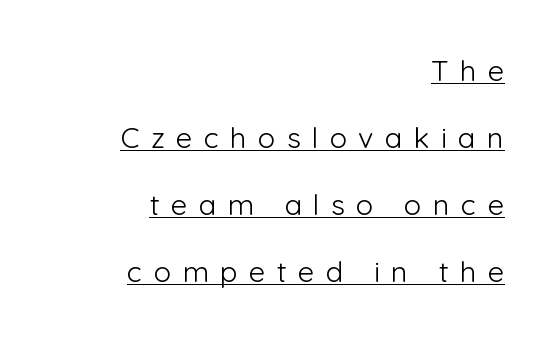
Q: Is the text bold? A: No.
Q: Is the text italic (slanted)? A: No, it is upright.
Q: Is the typeface a serif or a sans-serif typeface? A: Sans-serif.
Q: Is the text underlined? A: Yes.
Q: How is the paragraph aligned? A: Right-aligned.
Q: Is the spacing between letters normal or unusually wide? A: Unusually wide.
Q: Is the spacing between lines tight, normal or loose? A: Loose.
Q: Width (condensed, normal, or wide)? A: Normal.
Q: Stroke contrast? A: Low.
Q: x-height? A: Medium.
Q: Monospaced? A: No.
